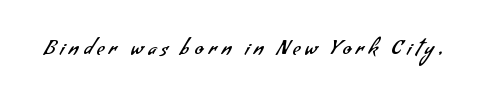
Q: Is the text bold? A: No.
Q: Is the text underlined? A: No.
Q: Is the spacing between letters normal or unusually wide? A: Unusually wide.
